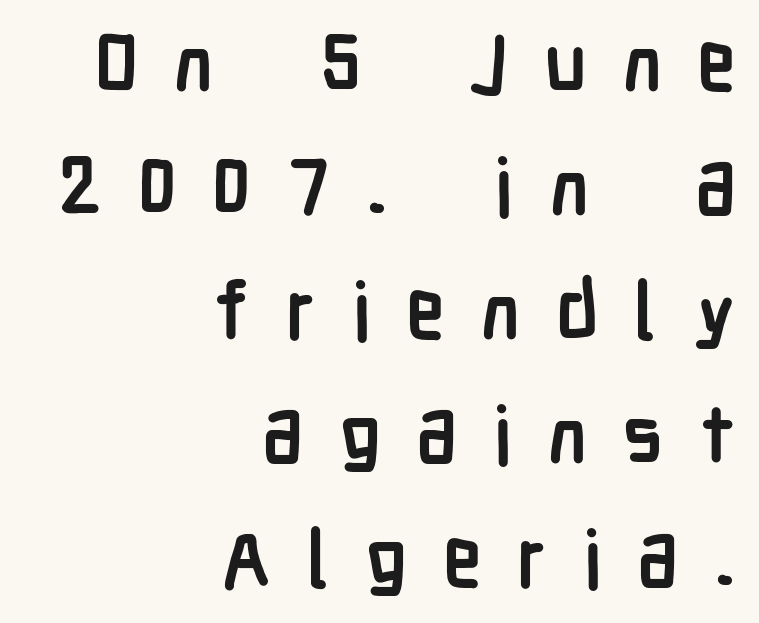
Q: Is the text bold? A: Yes.
Q: Is the text italic (slanted)? A: No, it is upright.
Q: Is the typeface a serif or a sans-serif typeface? A: Sans-serif.
Q: Is the text underlined? A: No.
Q: How is the paragraph aligned? A: Right-aligned.
Q: Is the spacing between letters normal or unusually wide? A: Unusually wide.
Q: Is the spacing between lines tight, normal or loose? A: Normal.
Q: Width (condensed, normal, or wide)? A: Condensed.
Q: Stroke contrast? A: Low.
Q: x-height? A: Medium.
Q: Monospaced? A: No.
